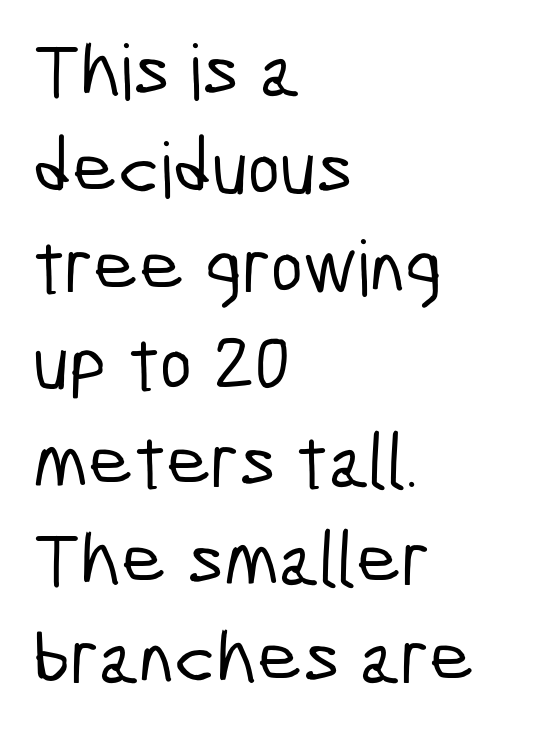
The image shows 77 px condensed sans-serif type; set left-aligned, normal line spacing (1.27x), normal letter spacing, not underlined; low stroke contrast and a medium x-height.
